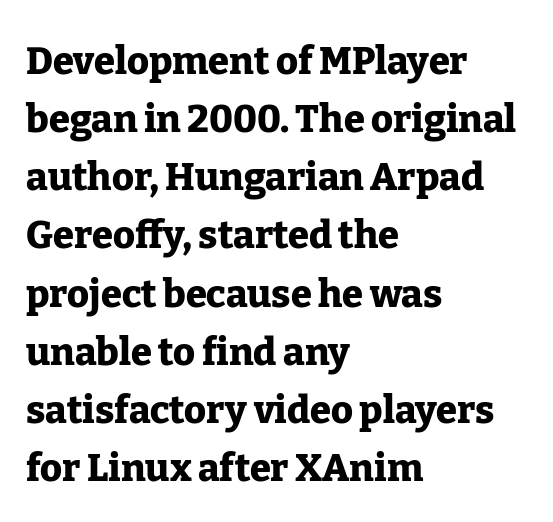
Characters follow at the spacing the type designer built in. Just letters on the line, the space beneath them empty. Caption: bold face, heavy strokes. Ascenders rise straight up at ninety degrees.
